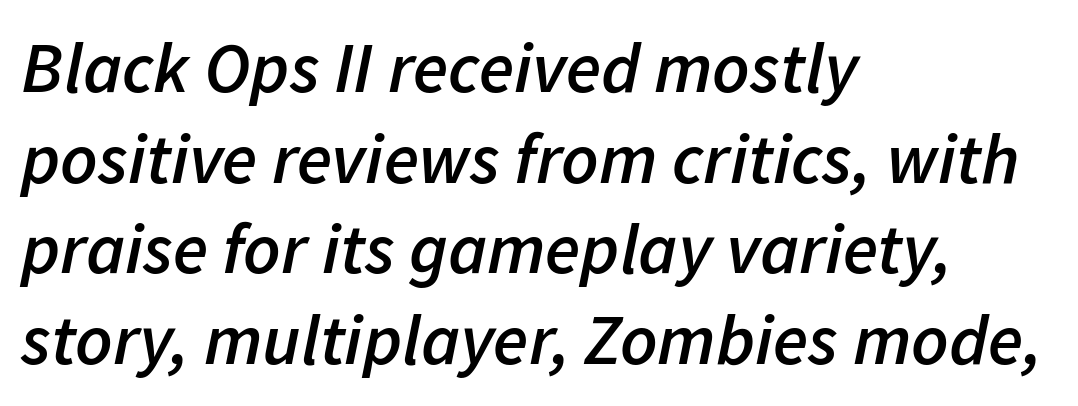
The text block is weighted toward the left margin, trailing off unevenly rightward. Proportional: the letters do not fall into vertical columns. Words appear dense and cohesive because spacing is normal. In terms of weight, the rendering is demibold, just under bold.
